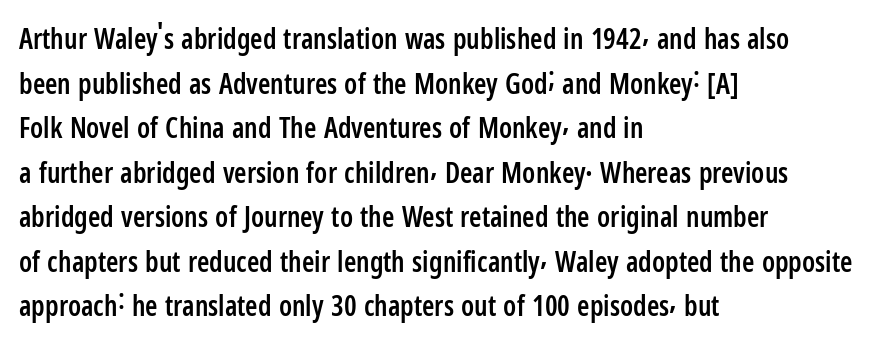
{"serif": "no", "italic": "no", "bold": "semi", "weight": "semibold", "width": "condensed", "stroke_contrast": "low", "x_height": "medium", "monospaced": "no", "underline": "no", "align": "left", "line_spacing": "normal", "line_spacing_ratio": 1.59, "letter_spacing": "normal", "letter_spacing_em": 0.0, "glyph_px": 28}
